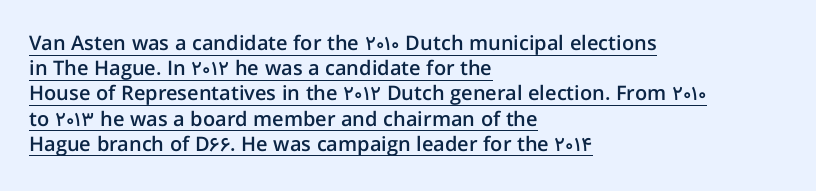
Q: Is the text bold? A: Semi-bold.
Q: Is the text italic (slanted)? A: No, it is upright.
Q: Is the text underlined? A: Yes.
Q: How is the paragraph aligned? A: Left-aligned.
Q: Is the spacing between letters normal or unusually wide? A: Normal.
Q: Is the spacing between lines tight, normal or loose? A: Normal.
